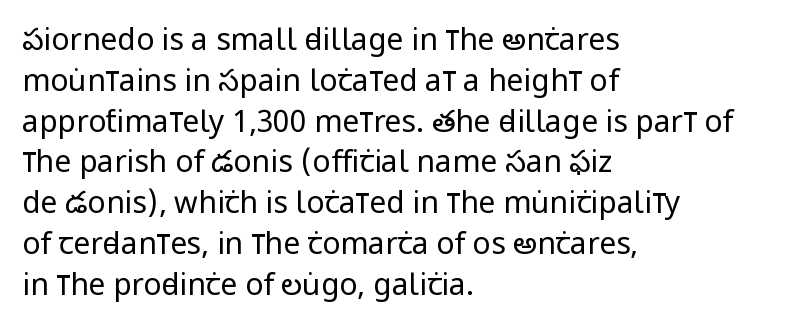
Q: Is the text bold? A: No.
Q: Is the text italic (slanted)? A: No, it is upright.
Q: Is the typeface a serif or a sans-serif typeface? A: Sans-serif.
Q: Is the text underlined? A: No.
Q: How is the paragraph aligned? A: Left-aligned.
Q: Is the spacing between letters normal or unusually wide? A: Normal.
Q: Is the spacing between lines tight, normal or loose? A: Normal.
Q: Width (condensed, normal, or wide)? A: Condensed.
Q: Stroke contrast? A: Low.
Q: x-height? A: Large.
Q: Monospaced? A: No.
